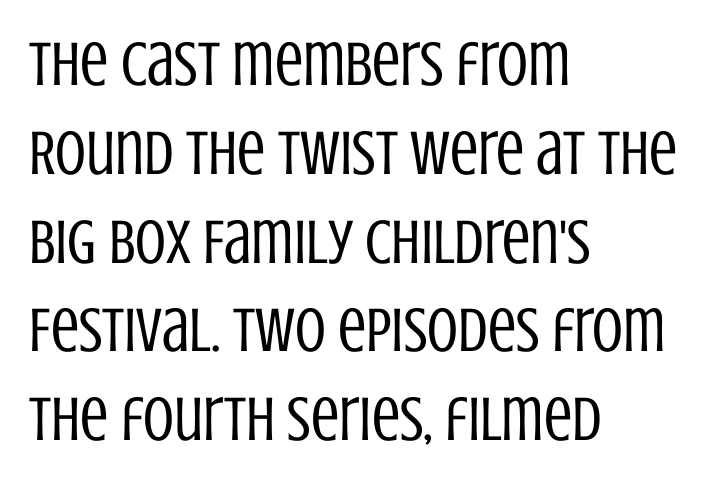
The image shows 63 px regular-weight, condensed sans-serif type, upright; set left-aligned, normal line spacing (1.41x), normal letter spacing, not underlined; low stroke contrast and a large x-height.
